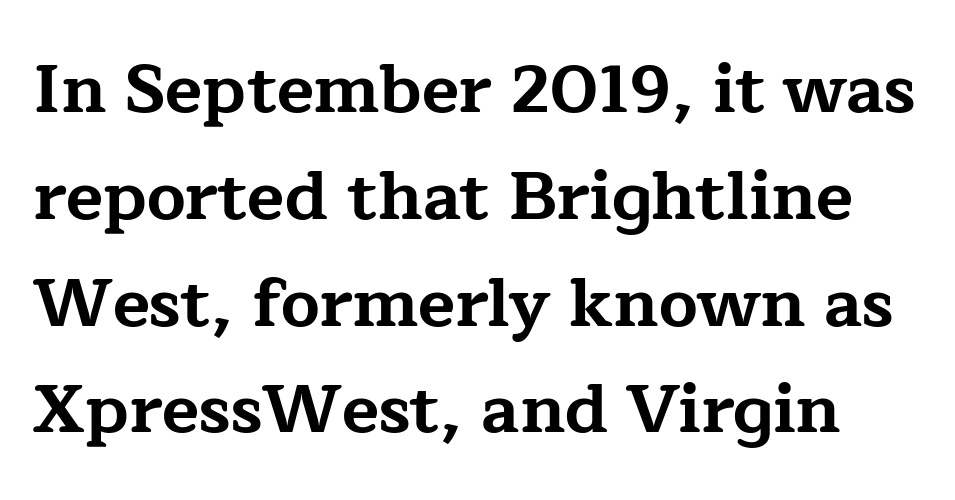
A typesetter would call this leading conventional body-copy spacing. Lines of text with bare space underneath. Letter spacing: default. These lines were composed using upright roman letters. In terms of weight, the rendering is a true, heavy bold.
